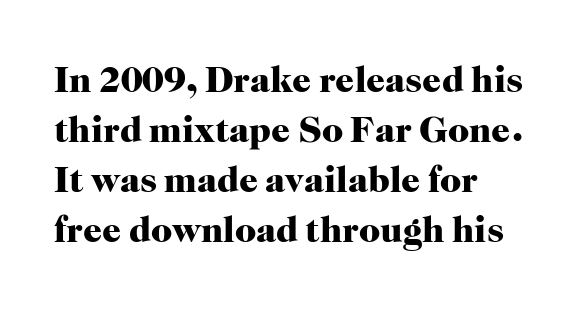
Q: Is the text bold? A: Yes.
Q: Is the text italic (slanted)? A: No, it is upright.
Q: Is the typeface a serif or a sans-serif typeface? A: Serif.
Q: Is the text underlined? A: No.
Q: How is the paragraph aligned? A: Left-aligned.
Q: Is the spacing between letters normal or unusually wide? A: Normal.
Q: Is the spacing between lines tight, normal or loose? A: Normal.
Q: Width (condensed, normal, or wide)? A: Normal.
Q: Stroke contrast? A: High.
Q: x-height? A: Medium.
Q: Monospaced? A: No.
